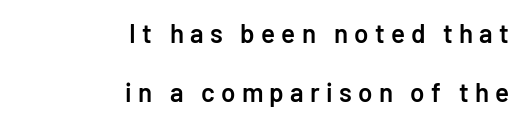
{"italic": "no", "bold": "semi", "underline": "no", "align": "right", "line_spacing": "loose", "line_spacing_ratio": 2.28, "letter_spacing": "wide", "letter_spacing_em": 0.24, "glyph_px": 26}
